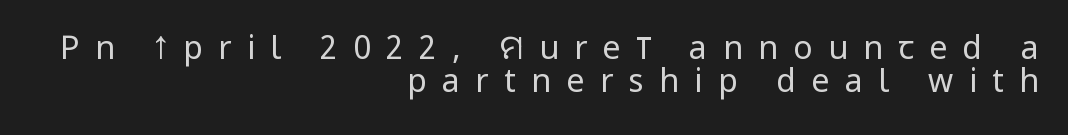
Q: Is the text bold? A: No.
Q: Is the text italic (slanted)? A: No, it is upright.
Q: Is the typeface a serif or a sans-serif typeface? A: Sans-serif.
Q: Is the text underlined? A: No.
Q: How is the paragraph aligned? A: Right-aligned.
Q: Is the spacing between letters normal or unusually wide? A: Unusually wide.
Q: Is the spacing between lines tight, normal or loose? A: Tight.
Q: Width (condensed, normal, or wide)? A: Condensed.
Q: Stroke contrast? A: Low.
Q: x-height? A: Large.
Q: Monospaced? A: No.
